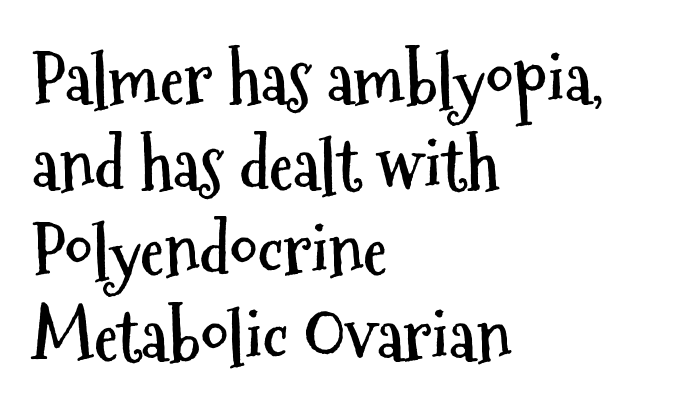
{"serif": "no", "italic": "no", "bold": "yes", "weight": "semibold", "width": "condensed", "stroke_contrast": "medium", "x_height": "medium", "monospaced": "no", "underline": "no", "align": "left", "line_spacing_ratio": 1.24, "letter_spacing": "normal", "letter_spacing_em": 0.0, "glyph_px": 69}
